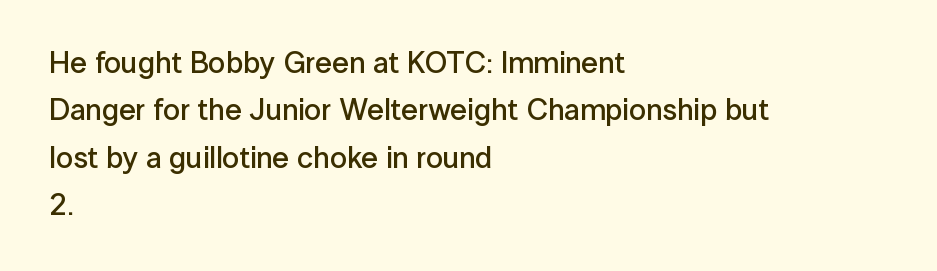
Q: Is the text bold? A: Semi-bold.
Q: Is the text italic (slanted)? A: No, it is upright.
Q: Is the typeface a serif or a sans-serif typeface? A: Sans-serif.
Q: Is the text underlined? A: No.
Q: How is the paragraph aligned? A: Left-aligned.
Q: Is the spacing between letters normal or unusually wide? A: Normal.
Q: Is the spacing between lines tight, normal or loose? A: Normal.
Q: Width (condensed, normal, or wide)? A: Normal.
Q: Stroke contrast? A: Low.
Q: x-height? A: Medium.
Q: Monospaced? A: No.
